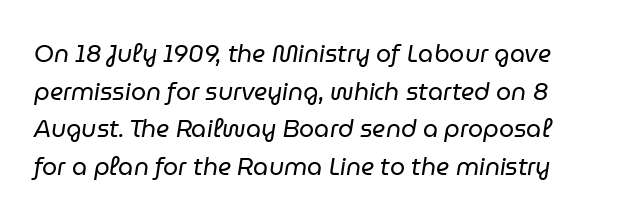
The image shows 24 px text type, italic (leaning right); set normal line spacing (1.57x), normal letter spacing, not underlined.
